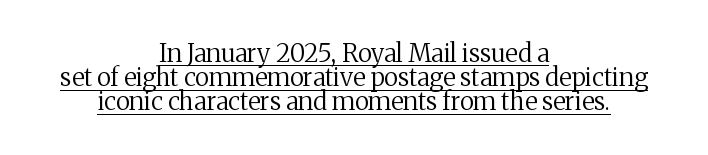
{"italic": "no", "bold": "no", "underline": "yes", "align": "center", "line_spacing": "tight", "line_spacing_ratio": 0.97, "letter_spacing": "normal", "letter_spacing_em": 0.0, "glyph_px": 25}
